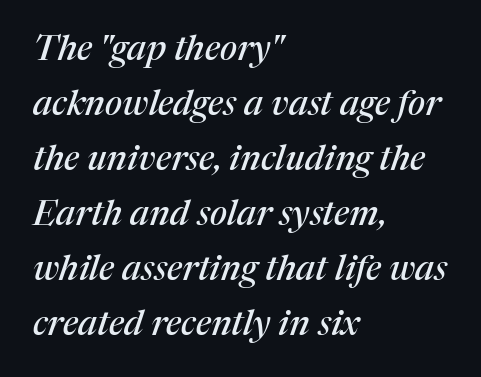
{"serif": "yes", "italic": "yes", "lean": "right", "slant_degrees": 17, "width": "normal", "stroke_contrast": "medium", "x_height": "medium", "monospaced": "no", "underline": "no", "align": "left", "line_spacing": "normal", "line_spacing_ratio": 1.57, "letter_spacing": "normal", "letter_spacing_em": 0.0, "glyph_px": 35}
